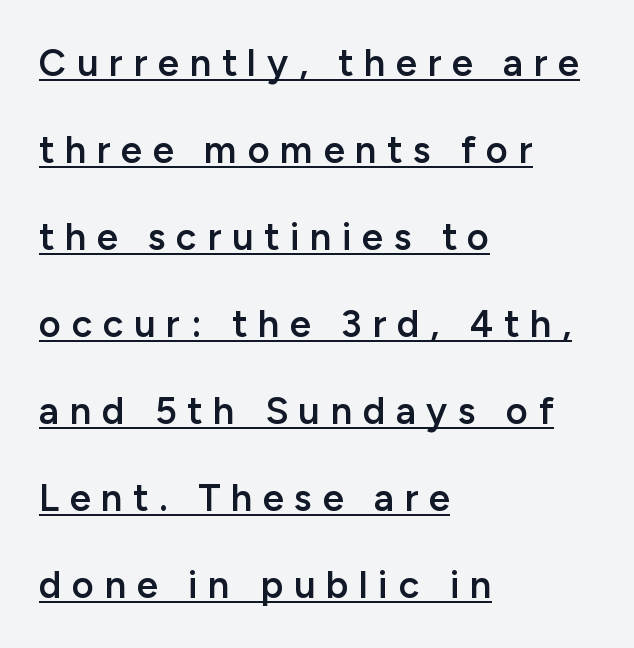
Q: Is the text bold? A: Semi-bold.
Q: Is the text italic (slanted)? A: No, it is upright.
Q: Is the typeface a serif or a sans-serif typeface? A: Sans-serif.
Q: Is the text underlined? A: Yes.
Q: How is the paragraph aligned? A: Left-aligned.
Q: Is the spacing between letters normal or unusually wide? A: Unusually wide.
Q: Is the spacing between lines tight, normal or loose? A: Loose.
Q: Width (condensed, normal, or wide)? A: Normal.
Q: Stroke contrast? A: Low.
Q: x-height? A: Medium.
Q: Monospaced? A: No.
